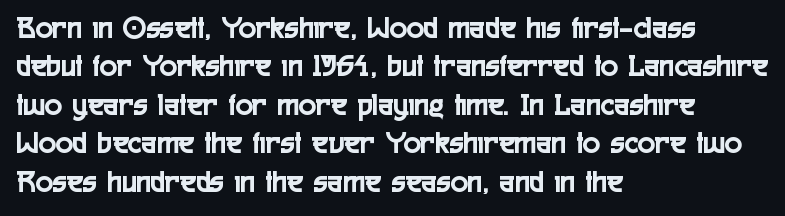
I'd call this a sans setting — the letters go barefoot. Bare-footed words on every line. In terms of posture, this sample is upright. Is this a fixed-width face? No — the glyphs have proportional, varying widths. Horizontally, the lines are justified to the leading edge only.
